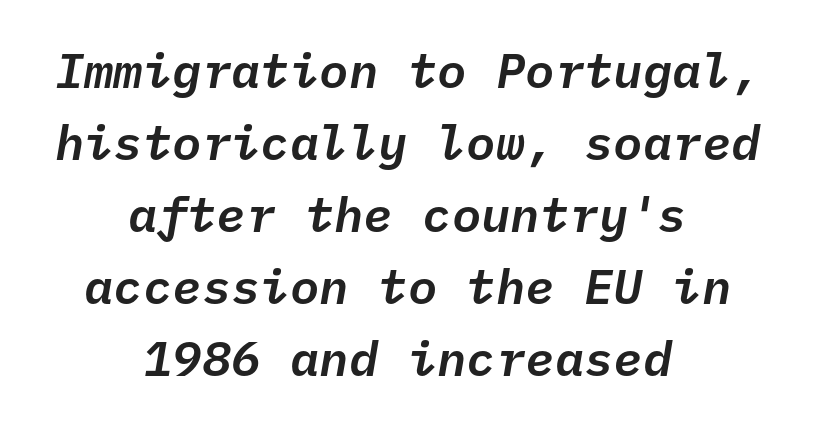
{"italic": "yes", "lean": "right", "slant_degrees": 10, "width": "normal", "stroke_contrast": "low", "x_height": "medium", "monospaced": "yes", "underline": "no", "align": "center", "line_spacing": "normal", "line_spacing_ratio": 1.47, "letter_spacing": "normal", "letter_spacing_em": 0.0, "glyph_px": 49}
